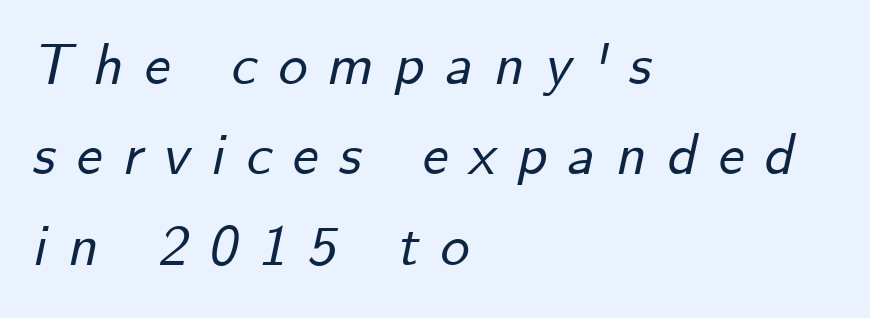
{"italic": "yes", "lean": "right", "slant_degrees": 12, "width": "normal", "stroke_contrast": "low", "x_height": "small", "monospaced": "no", "underline": "no", "align": "left", "line_spacing": "normal", "line_spacing_ratio": 1.56, "letter_spacing": "wide", "letter_spacing_em": 0.36, "glyph_px": 58}
